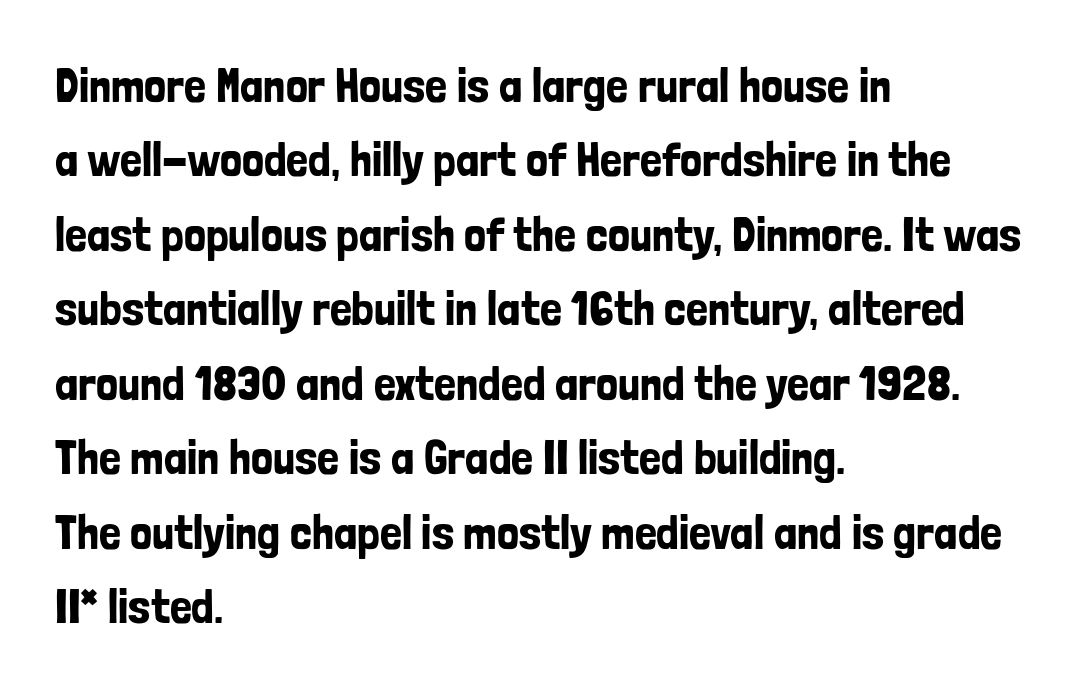
Q: Is the text italic (slanted)? A: No, it is upright.
Q: Is the typeface a serif or a sans-serif typeface? A: Sans-serif.
Q: Is the text underlined? A: No.
Q: How is the paragraph aligned? A: Left-aligned.
Q: Is the spacing between letters normal or unusually wide? A: Normal.
Q: Is the spacing between lines tight, normal or loose? A: Normal.
Q: Width (condensed, normal, or wide)? A: Condensed.
Q: Stroke contrast? A: Low.
Q: x-height? A: Medium.
Q: Monospaced? A: No.
